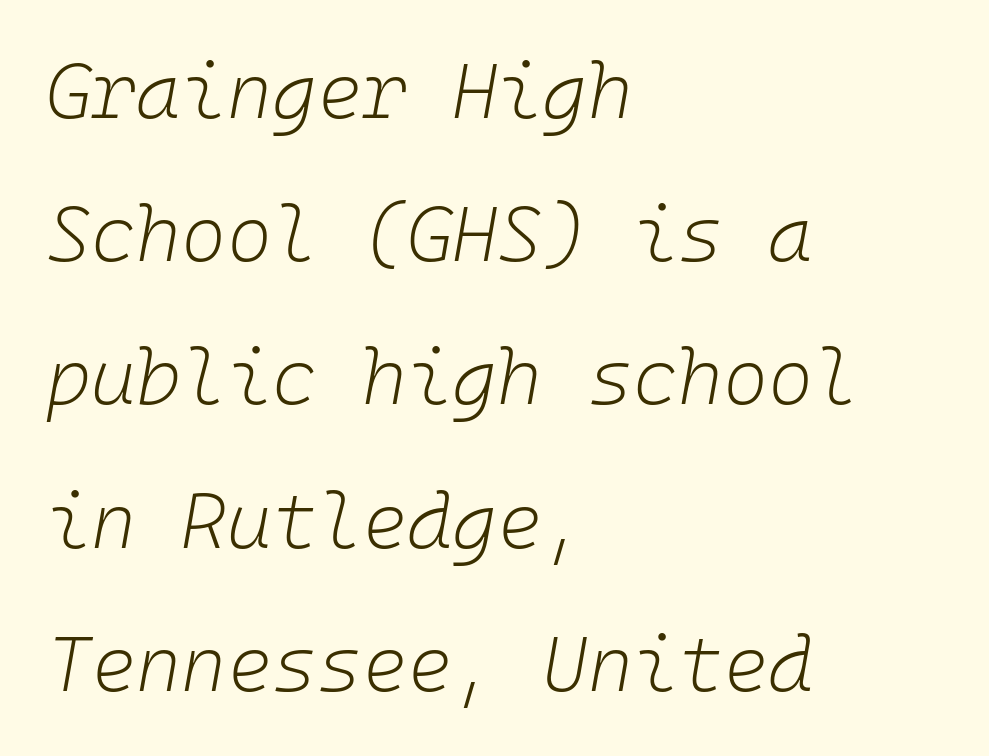
The image shows 77 px light type, italic (leaning right), monospaced; set left-aligned, line spacing 1.86x, normal letter spacing, not underlined; low stroke contrast and a medium x-height.
